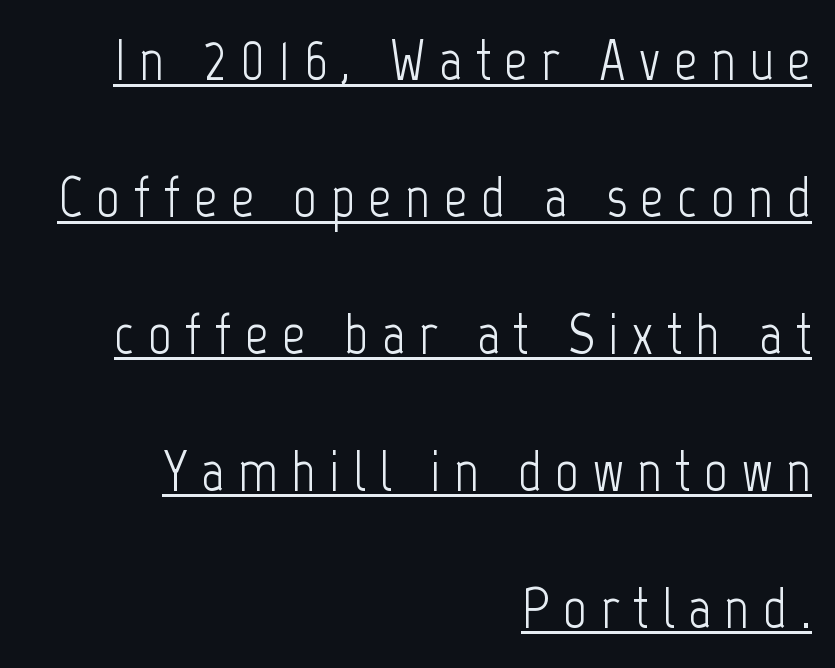
These lines are composed in type without serifs. Horizontal alignment here is rightward, an uncommon choice for prose. How are the letters spaced? Widely, with obvious added tracking. Every stem runs plumb, perpendicular to the baseline. Spacing verdict: proportional, widths tailored to each character.
